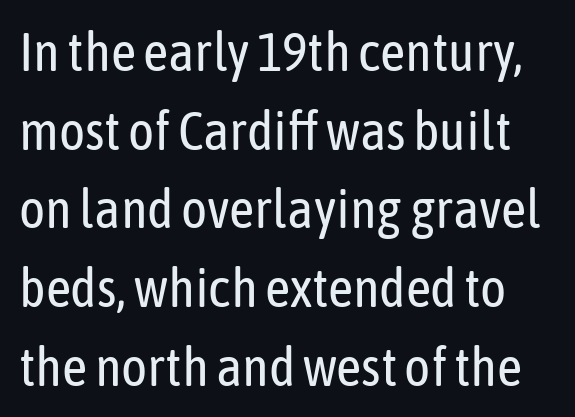
{"serif": "no", "italic": "no", "bold": "no", "weight": "regular", "width": "condensed", "stroke_contrast": "low", "x_height": "medium", "monospaced": "no", "underline": "no", "line_spacing": "normal", "line_spacing_ratio": 1.43, "letter_spacing": "normal", "letter_spacing_em": 0.0, "glyph_px": 55}
